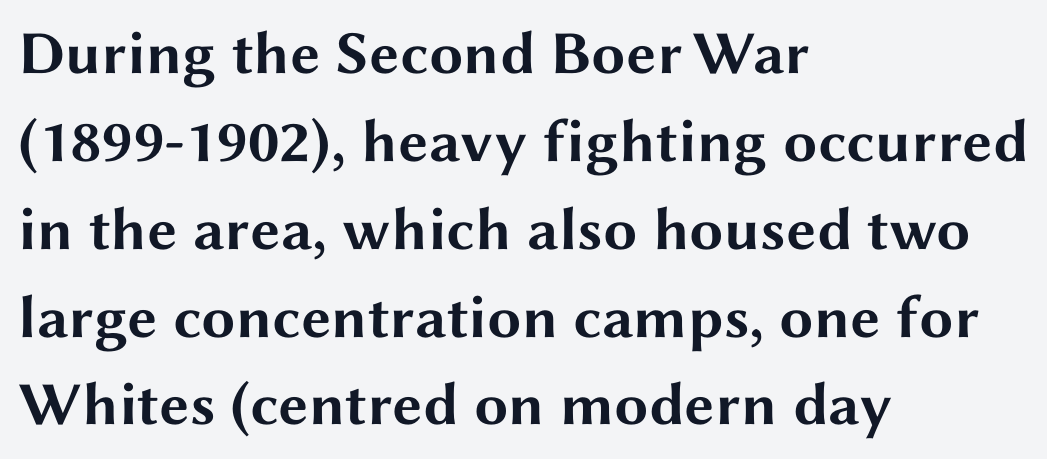
Q: Is the text bold? A: Yes.
Q: Is the text italic (slanted)? A: No, it is upright.
Q: Is the typeface a serif or a sans-serif typeface? A: Sans-serif.
Q: Is the text underlined? A: No.
Q: How is the paragraph aligned? A: Left-aligned.
Q: Is the spacing between letters normal or unusually wide? A: Normal.
Q: Is the spacing between lines tight, normal or loose? A: Normal.
Q: Width (condensed, normal, or wide)? A: Wide.
Q: Stroke contrast? A: Medium.
Q: x-height? A: Medium.
Q: Monospaced? A: No.
